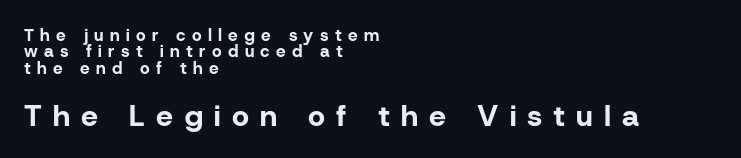
{"serif": "no", "italic": "no", "bold": "yes", "weight": "bold", "width": "normal", "stroke_contrast": "low", "x_height": "medium", "monospaced": "no", "underline": "no", "align": "left", "line_spacing": "tight", "line_spacing_ratio": 0.96, "letter_spacing": "wide", "letter_spacing_em": 0.37, "larger_block": "second", "size_ratio": 1.76, "glyph_px": 30}
